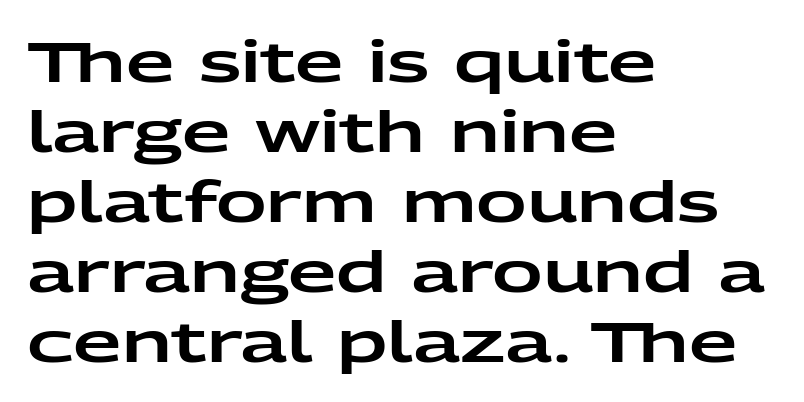
The image shows 56 px wide sans-serif type, upright; set left-aligned, normal line spacing (1.25x), normal letter spacing, not underlined; low stroke contrast and a medium x-height.
